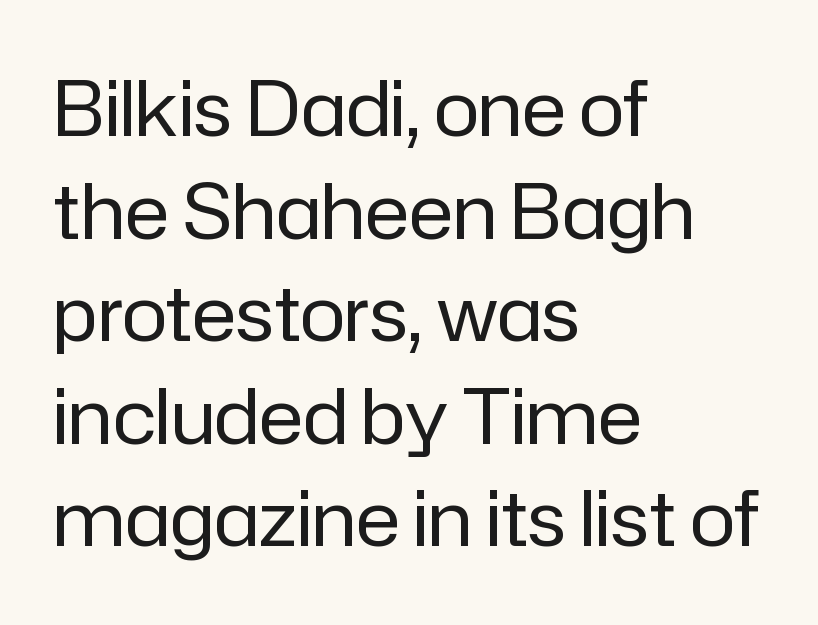
The type is set solid horizontally, with unmodified tracking. Compared with a centered layout, this one pins lines to the left instead. Each letter's strokes conclude bluntly, with no projecting serifs. Stroke mass is kept to a normal reading level or below. Quick note: not italic, upright.
